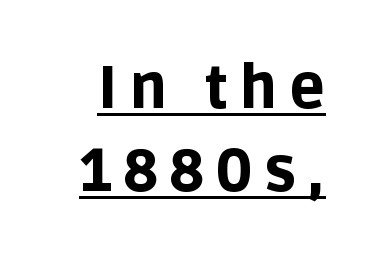
Q: Is the text bold? A: Yes.
Q: Is the text italic (slanted)? A: No, it is upright.
Q: Is the typeface a serif or a sans-serif typeface? A: Sans-serif.
Q: Is the text underlined? A: Yes.
Q: Is the spacing between letters normal or unusually wide? A: Unusually wide.
Q: Is the spacing between lines tight, normal or loose? A: Normal.
Q: Width (condensed, normal, or wide)? A: Normal.
Q: Stroke contrast? A: Low.
Q: x-height? A: Large.
Q: Monospaced? A: No.
